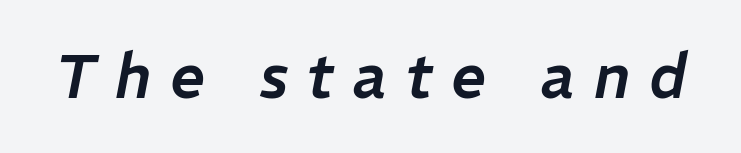
Underlining? Definitely not there. Each word looks stretched out because of the extra space between its letters. The face used here has a pronounced slope to its letters. The rendering uses natural spacing where letterforms have individual widths.
